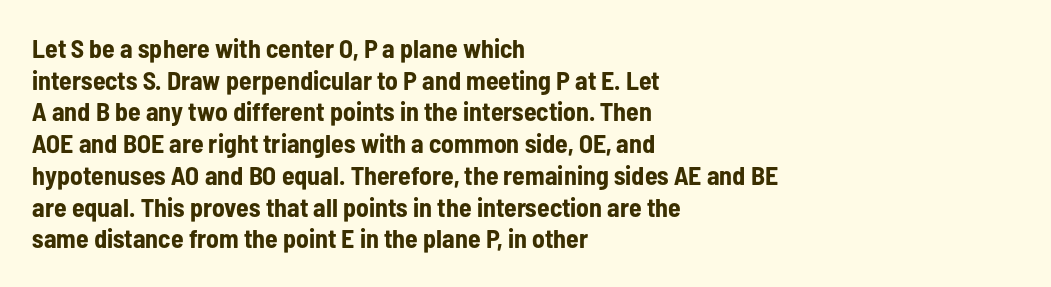
{"italic": "no", "bold": "yes", "underline": "no", "align": "left", "line_spacing_ratio": 1.22, "letter_spacing": "normal", "letter_spacing_em": 0.0, "glyph_px": 26}
